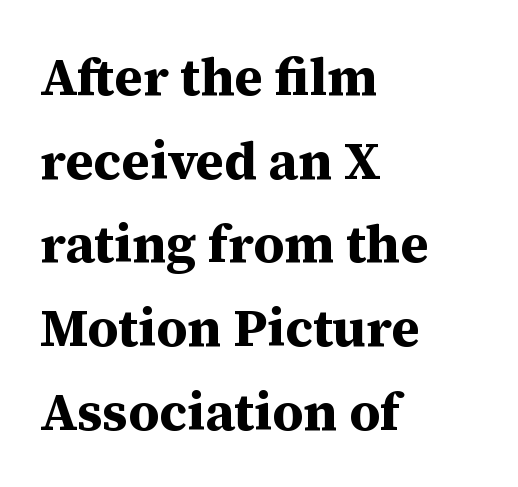
The image shows 53 px bold serif type, upright; set left-aligned, normal line spacing (1.58x), normal letter spacing, not underlined; medium stroke contrast and a medium x-height.
